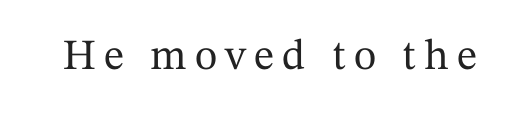
These lines were composed using upright roman letters. Serifs: yes, visible at the terminals of the letterforms. Is this a fixed-width face? No — the glyphs have proportional, varying widths. The space directly below the letters is spotless.
